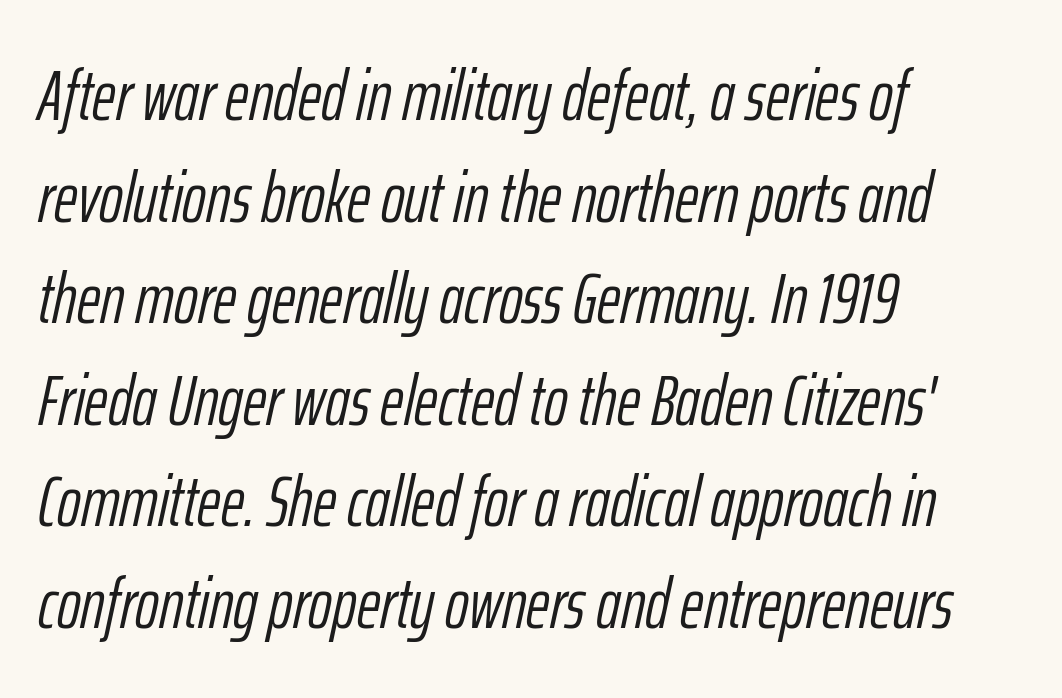
The image shows 72 px light, condensed type, italic (leaning right); set left-aligned, normal line spacing (1.41x), normal letter spacing, not underlined; low stroke contrast and a medium x-height.
